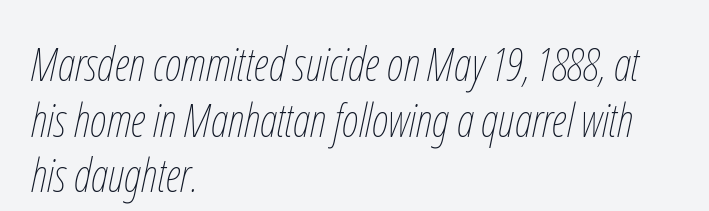
Q: Is the text bold? A: No.
Q: Is the text italic (slanted)? A: Yes, it leans right by about 12 degrees.
Q: Is the text underlined? A: No.
Q: How is the paragraph aligned? A: Left-aligned.
Q: Is the spacing between letters normal or unusually wide? A: Normal.
Q: Width (condensed, normal, or wide)? A: Condensed.
Q: Stroke contrast? A: Low.
Q: x-height? A: Medium.
Q: Monospaced? A: No.
